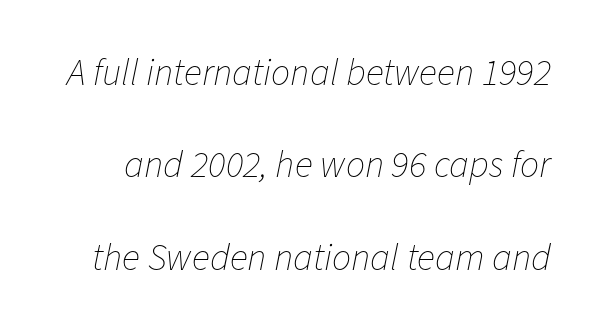
{"italic": "yes", "lean": "right", "slant_degrees": 11, "bold": "no", "weight": "thin", "width": "normal", "stroke_contrast": "low", "x_height": "medium", "monospaced": "no", "underline": "no", "line_spacing": "loose", "line_spacing_ratio": 2.43, "letter_spacing": "normal", "letter_spacing_em": 0.0, "glyph_px": 38}
